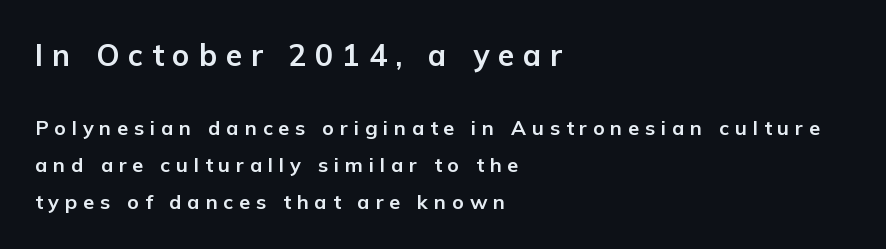
{"serif": "no", "italic": "no", "bold": "yes", "weight": "bold", "width": "normal", "stroke_contrast": "low", "x_height": "medium", "monospaced": "no", "underline": "no", "align": "left", "line_spacing_ratio": 1.84, "letter_spacing": "wide", "letter_spacing_em": 0.29, "larger_block": "first", "size_ratio": 1.5, "glyph_px": 30}
